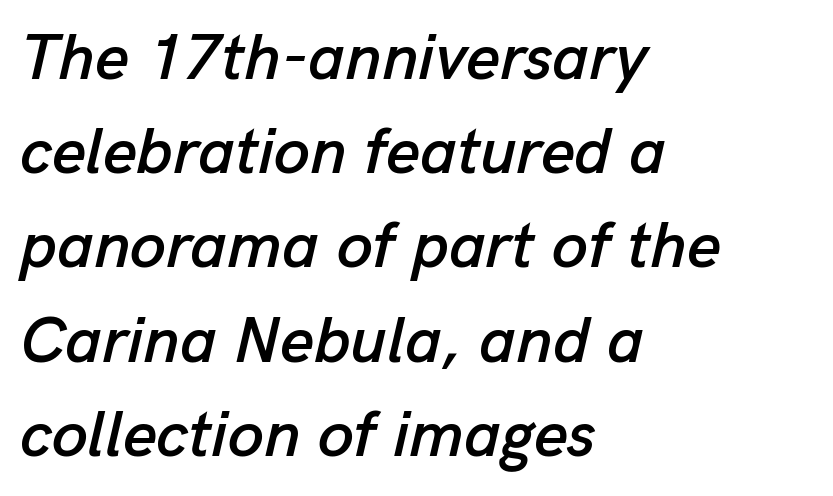
{"italic": "yes", "lean": "right", "slant_degrees": 13, "width": "normal", "stroke_contrast": "low", "x_height": "medium", "monospaced": "no", "underline": "no", "align": "left", "line_spacing": "normal", "line_spacing_ratio": 1.45, "letter_spacing": "normal", "letter_spacing_em": 0.0, "glyph_px": 65}
